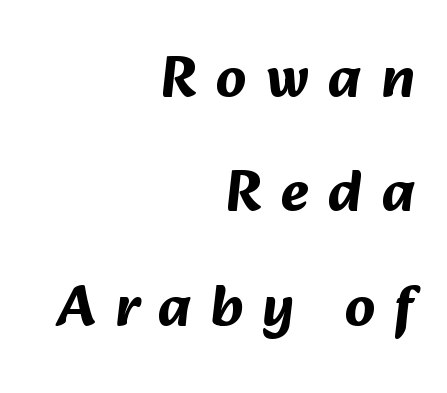
{"serif": "no", "bold": "yes", "weight": "bold", "width": "normal", "stroke_contrast": "medium", "x_height": "medium", "monospaced": "no", "underline": "no", "align": "right", "line_spacing": "loose", "line_spacing_ratio": 1.94, "letter_spacing": "wide", "letter_spacing_em": 0.32, "glyph_px": 59}
